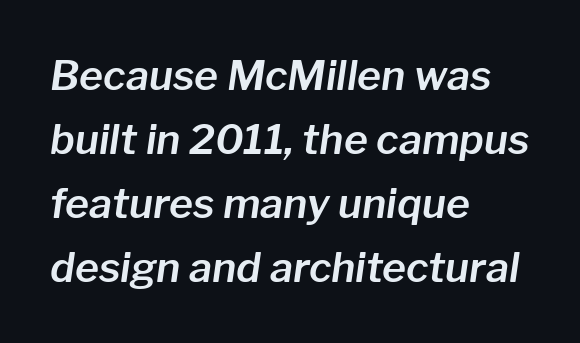
A bare baseline throughout the passage. In CSS terms this would be text-align: left. These lines sit exactly where default settings would place them. You could not count columns in this text — the font is proportionally spaced. The glyphs look as if they've been sheared to an angle.
